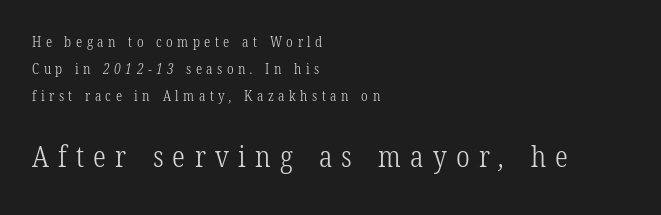
{"serif": "yes", "bold": "no", "weight": "light", "width": "condensed", "stroke_contrast": "low", "x_height": "medium", "monospaced": "no", "underline": "no", "align": "left", "line_spacing": "loose", "line_spacing_ratio": 1.93, "letter_spacing": "wide", "letter_spacing_em": 0.32, "larger_block": "second", "size_ratio": 2.07, "glyph_px": 29}
